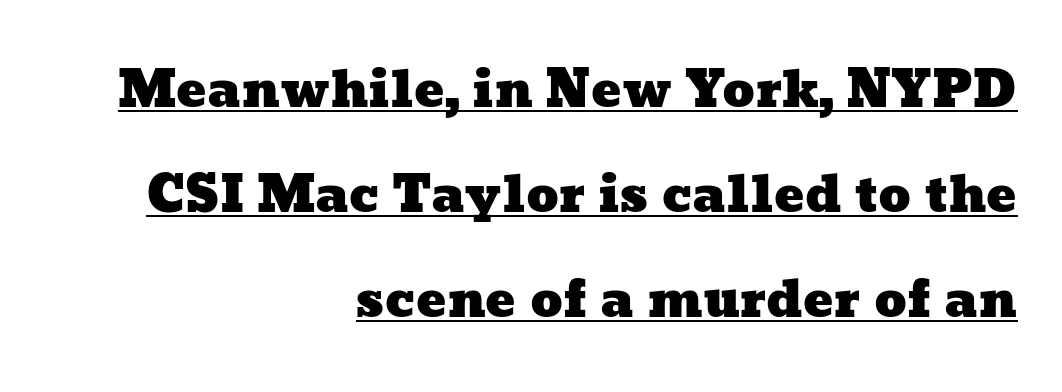
{"width": "wide", "stroke_contrast": "low", "x_height": "medium", "monospaced": "no", "underline": "yes", "align": "right", "line_spacing": "loose", "line_spacing_ratio": 2.1, "letter_spacing": "normal", "letter_spacing_em": 0.0, "glyph_px": 50}
